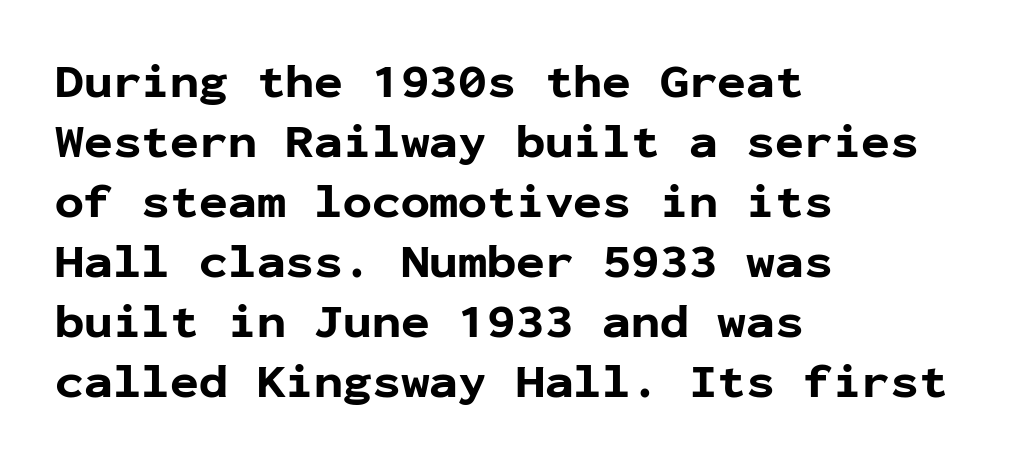
The image shows 48 px bold sans-serif type, upright, monospaced; set left-aligned, normal line spacing (1.25x), normal letter spacing, not underlined; low stroke contrast and a medium x-height.
